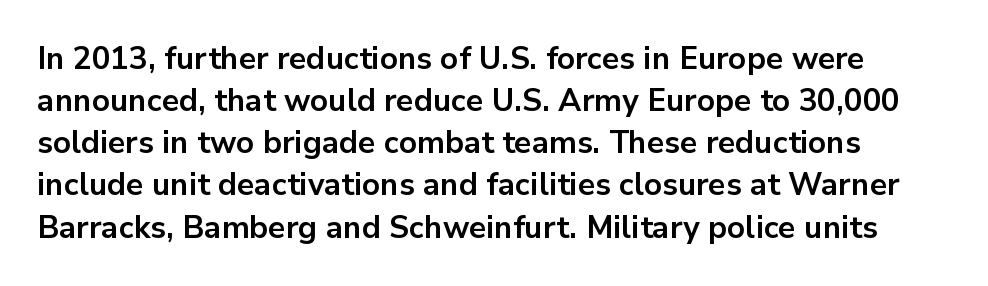
The image shows 31 px bold sans-serif type, upright; set normal line spacing (1.36x), normal letter spacing, not underlined; low stroke contrast and a medium x-height.
